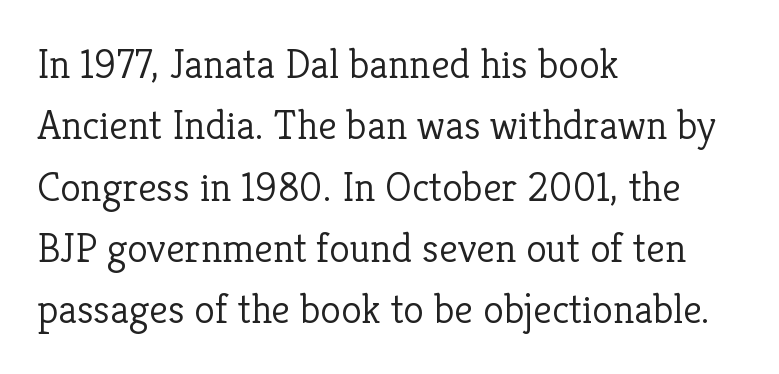
The image shows 42 px light serif type, upright; set left-aligned, normal line spacing (1.46x), normal letter spacing, not underlined; low stroke contrast and a medium x-height.
